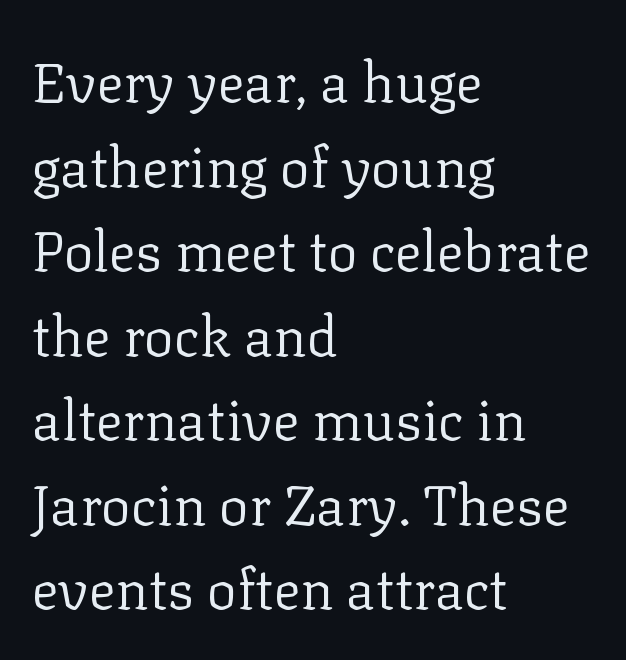
Unlike italic type, these characters show no tilt at all. Between one letter and the next there's only the usual sliver of space. Varying glyph widths throughout — classic text-font behaviour. The cut favours lightness, reaching ordinary text weight at its darkest. Baseline-to-baseline distance is the conventional proportion of letter height.
